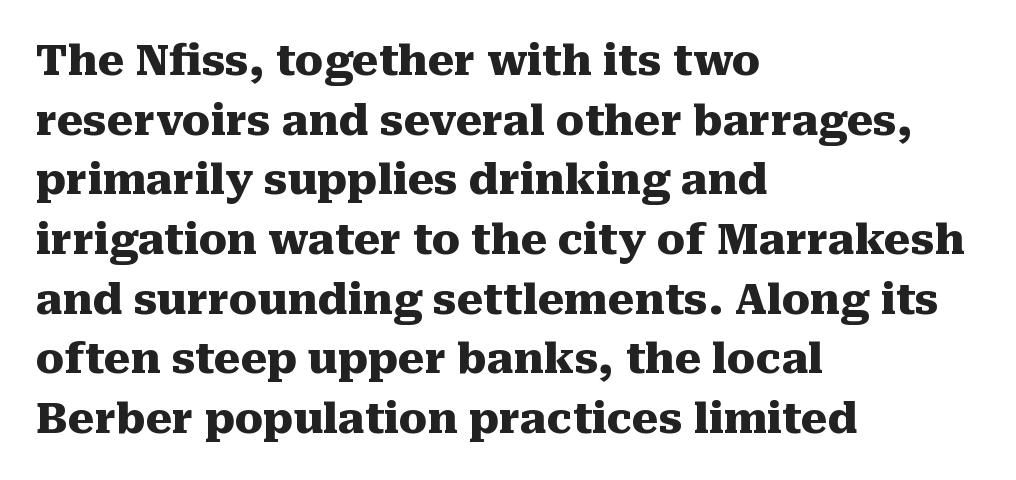
Q: Is the text bold? A: Yes.
Q: Is the text italic (slanted)? A: No, it is upright.
Q: Is the typeface a serif or a sans-serif typeface? A: Serif.
Q: Is the text underlined? A: No.
Q: How is the paragraph aligned? A: Left-aligned.
Q: Is the spacing between letters normal or unusually wide? A: Normal.
Q: Is the spacing between lines tight, normal or loose? A: Normal.
Q: Width (condensed, normal, or wide)? A: Normal.
Q: Stroke contrast? A: Medium.
Q: x-height? A: Medium.
Q: Monospaced? A: No.
